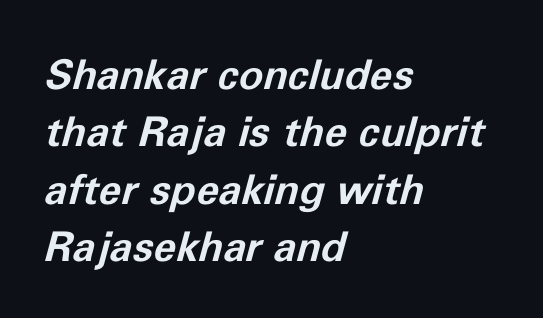
The image shows 41 px bold type, italic (leaning right); set left-aligned, normal line spacing (1.4x), normal letter spacing, not underlined; low stroke contrast and a medium x-height.
